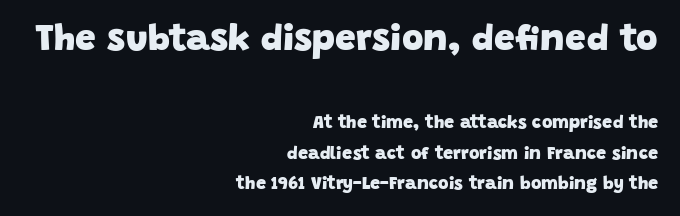
There is no visible air inserted between adjacent glyphs. The designer left line spacing at the default. Is this a fixed-width face? No — the glyphs have proportional, varying widths. The setting favours the right margin, as signatures and pull-quotes sometimes do. Does the bottom block carry the larger type? No, the top block does. The foot of each line stays bare and open.
